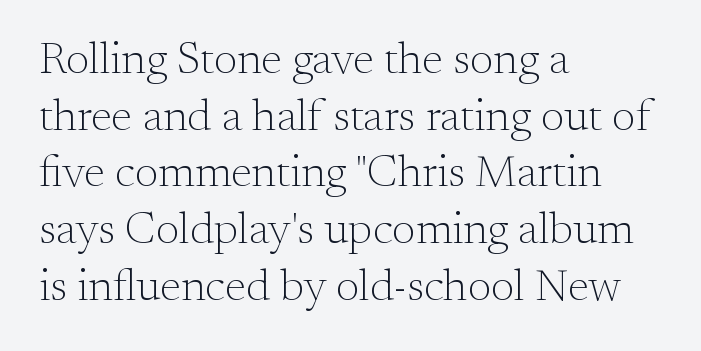
{"serif": "yes", "italic": "no", "bold": "no", "weight": "light", "width": "normal", "stroke_contrast": "medium", "x_height": "small", "monospaced": "no", "underline": "no", "align": "left", "line_spacing": "normal", "line_spacing_ratio": 1.26, "letter_spacing": "normal", "letter_spacing_em": 0.0, "glyph_px": 45}
